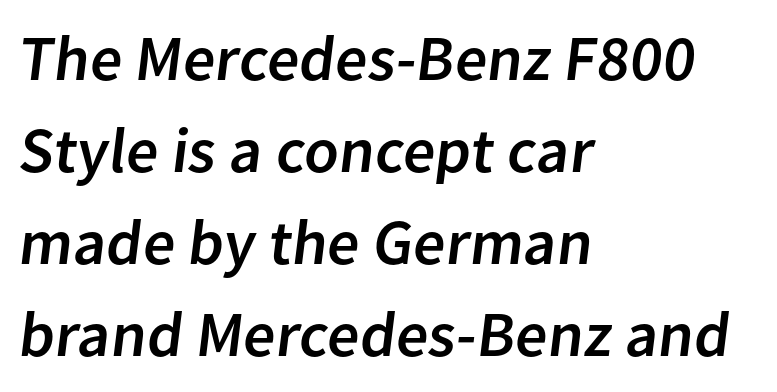
Anything drawn beneath the words? Only blank space. No extra tracking has been applied to these lines. Unlike a traditional serif, this face leaves its strokes unadorned. Looks like regular typesetting: each glyph gets only the width it needs.
